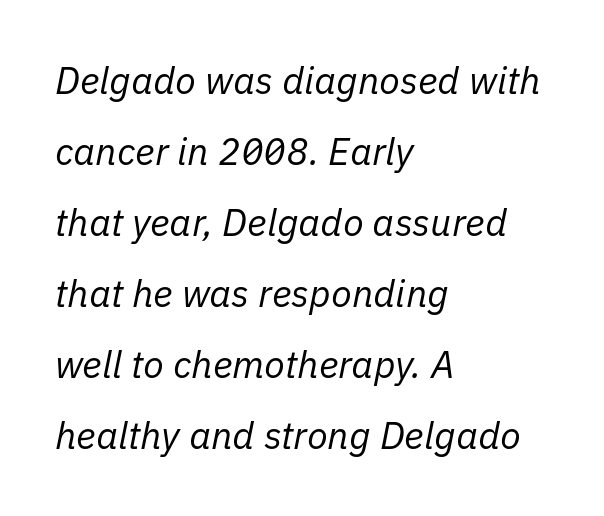
The image shows 38 px regular-weight type, italic (leaning right); set left-aligned, line spacing 1.87x, normal letter spacing, not underlined; low stroke contrast and a medium x-height.
